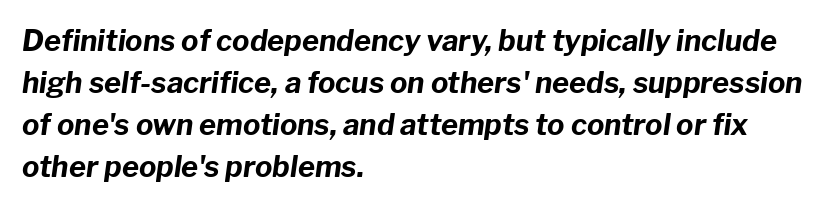
The face used here has the dense, thick strokes of a bold. A bare baseline throughout the passage. Vertical spacing — default. Observe the ordinary spacing: letters are neighbours, not strangers. Think of a printed novel: that variable character pitch is what you see here. Leftover space on each line is placed entirely after the last word.
